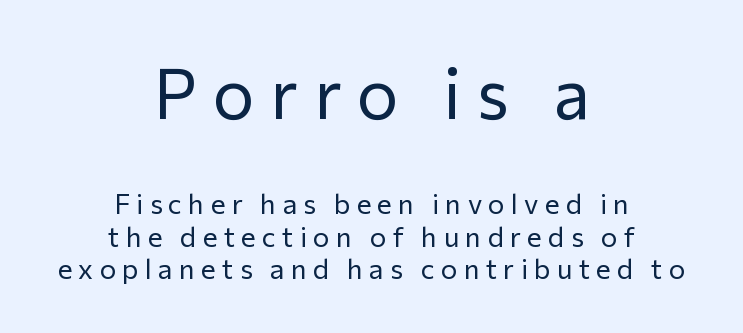
The image shows 70 px regular-weight sans-serif type, upright; set centered, line spacing 1.17x, unusually wide letter spacing (+0.22 em), not underlined; the first (top) block is 2.5x larger; low stroke contrast and a medium x-height.
